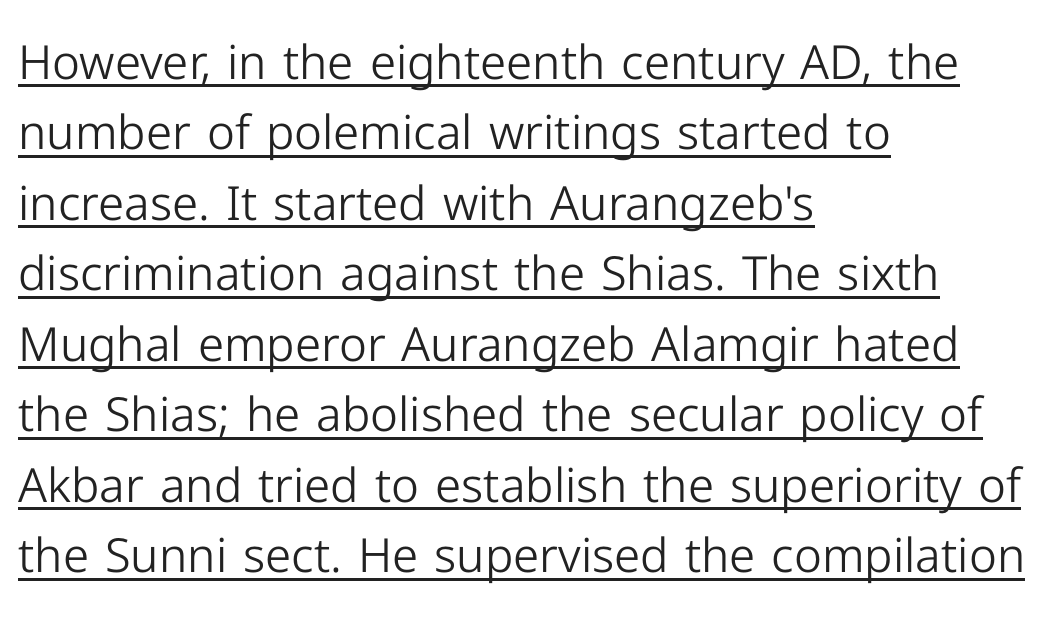
Q: Is the text bold? A: No.
Q: Is the text italic (slanted)? A: No, it is upright.
Q: Is the typeface a serif or a sans-serif typeface? A: Sans-serif.
Q: Is the text underlined? A: Yes.
Q: How is the paragraph aligned? A: Left-aligned.
Q: Is the spacing between letters normal or unusually wide? A: Normal.
Q: Is the spacing between lines tight, normal or loose? A: Normal.
Q: Width (condensed, normal, or wide)? A: Normal.
Q: Stroke contrast? A: Low.
Q: x-height? A: Medium.
Q: Monospaced? A: No.
